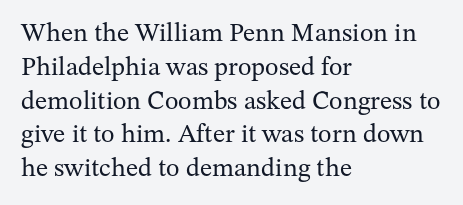
{"italic": "no", "bold": "no", "underline": "no", "align": "left", "line_spacing": "normal", "line_spacing_ratio": 1.3, "letter_spacing": "normal", "letter_spacing_em": 0.0, "glyph_px": 26}
